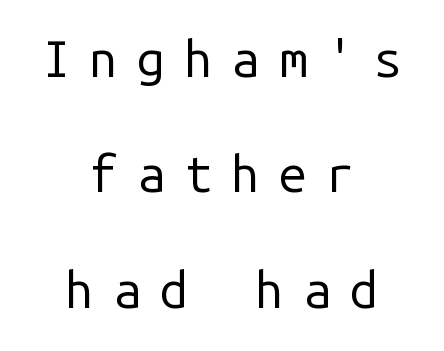
Posture: vertical. The characters are drawn with everyday or finer stroke widths. Check where the strokes stop: nothing finishes them off — pure sans. Is the letter spacing exaggerated? Yes — the characters are pushed far apart. The rendering uses a large line-height, opening up the rows.
